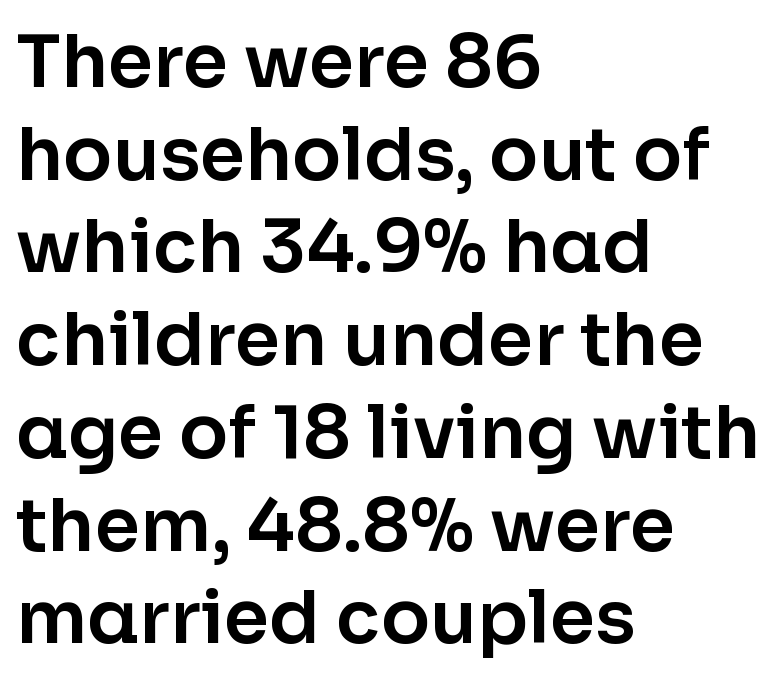
The image shows 73 px sans-serif type, upright; set left-aligned, normal line spacing (1.27x), normal letter spacing, not underlined; low stroke contrast and a medium x-height.
